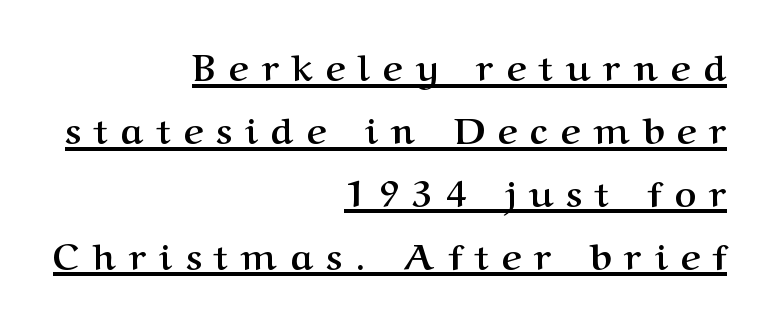
{"serif": "yes", "italic": "no", "bold": "yes", "weight": "semibold", "width": "normal", "stroke_contrast": "medium", "x_height": "medium", "monospaced": "no", "underline": "yes", "align": "right", "line_spacing": "normal", "line_spacing_ratio": 1.7, "letter_spacing": "wide", "letter_spacing_em": 0.36, "glyph_px": 37}
